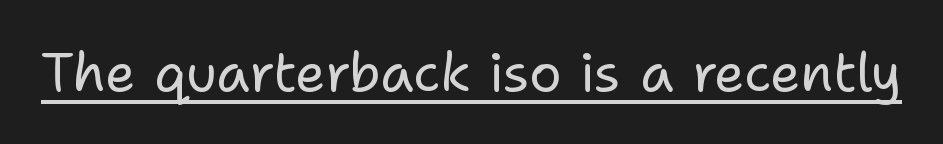
{"serif": "no", "italic": "no", "bold": "no", "weight": "regular", "width": "normal", "stroke_contrast": "low", "x_height": "medium", "monospaced": "no", "underline": "yes", "letter_spacing": "normal", "letter_spacing_em": 0.0, "glyph_px": 54}
